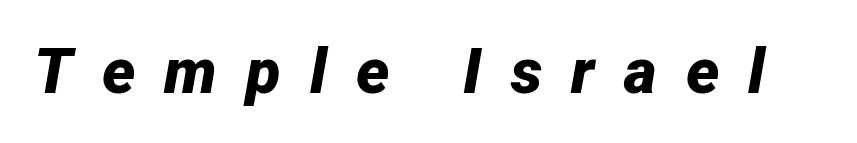
Q: Is the text bold? A: Yes.
Q: Is the text italic (slanted)? A: Yes, it leans right by about 12 degrees.
Q: Is the text underlined? A: No.
Q: Is the spacing between letters normal or unusually wide? A: Unusually wide.
Q: Width (condensed, normal, or wide)? A: Normal.
Q: Stroke contrast? A: Low.
Q: x-height? A: Medium.
Q: Monospaced? A: No.
